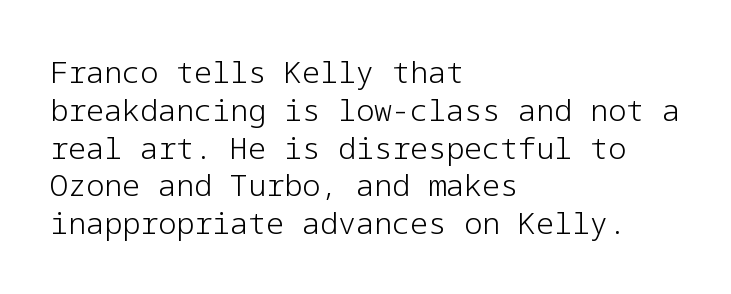
The type family on display is of the sans-serif kind. Whoever set this chose a conventional vertical rhythm. Nothing unusual about the tracking: characters are spaced as the font intends. This sample uses an upright cut, with every glyph sitting square on the baseline. Is the block centered? No — it sits flush against the left margin.
